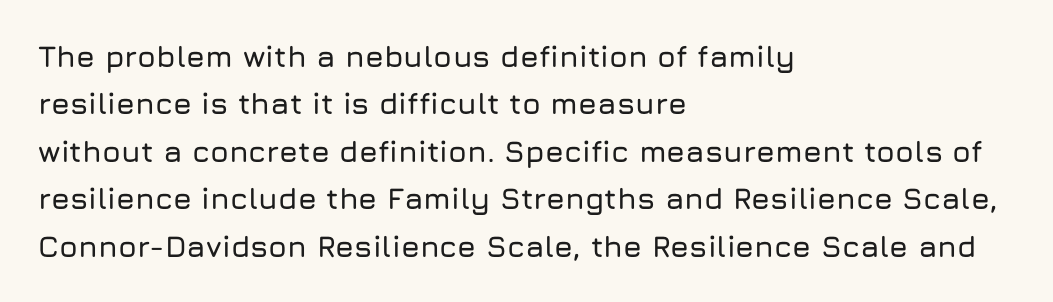
The image shows 30 px sans-serif type, upright; set left-aligned, normal line spacing (1.58x), normal letter spacing, not underlined; low stroke contrast and a medium x-height.
